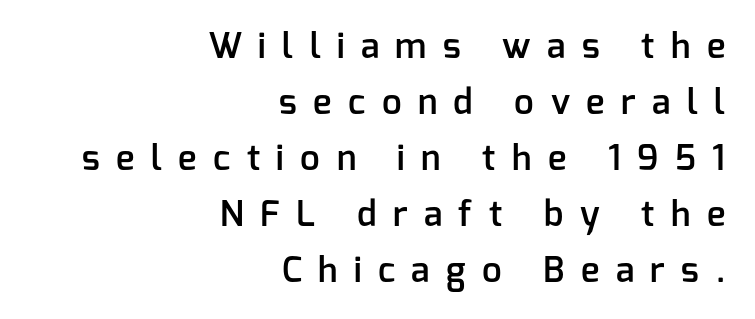
A sans-serif font was chosen for this passage. A flush-right, rag-left setting is used for this passage. Glyph-to-glyph distance is far greater than everyday printed text. How would I describe the line gaps? Plain and ordinary. Descenders are the only things crossing below the line. Varying glyph widths throughout — classic text-font behaviour.
